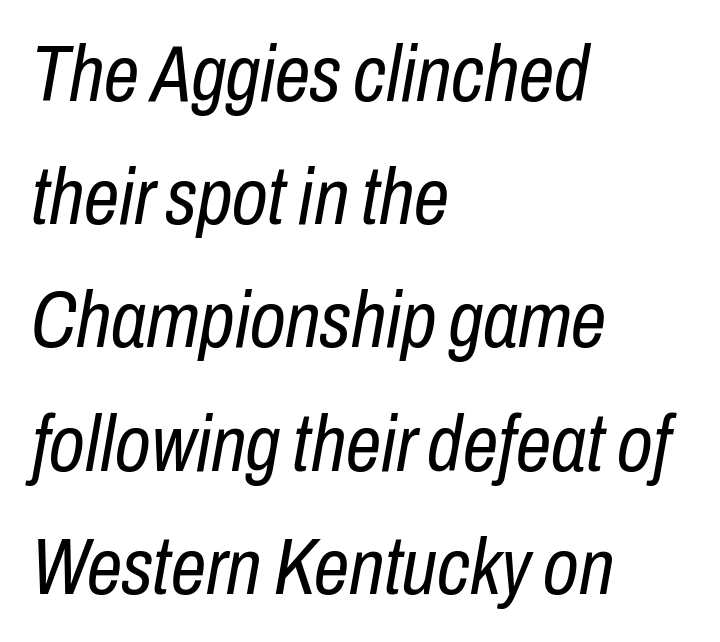
The image shows 79 px regular-weight, condensed type, italic (leaning right); set left-aligned, normal line spacing (1.56x), normal letter spacing, not underlined; low stroke contrast and a medium x-height.
